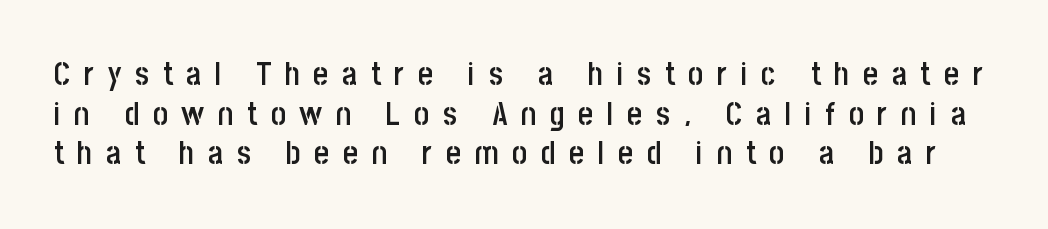
{"serif": "no", "italic": "no", "bold": "semi", "weight": "semibold", "width": "condensed", "stroke_contrast": "low", "x_height": "large", "monospaced": "no", "underline": "no", "line_spacing_ratio": 1.24, "letter_spacing": "wide", "letter_spacing_em": 0.43, "glyph_px": 32}
